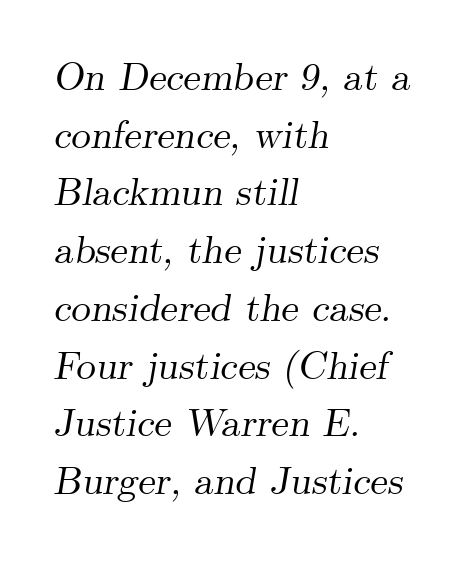
The image shows 39 px serif type, italic (leaning right); set left-aligned, normal line spacing (1.48x), normal letter spacing, not underlined; medium stroke contrast and a small x-height.
